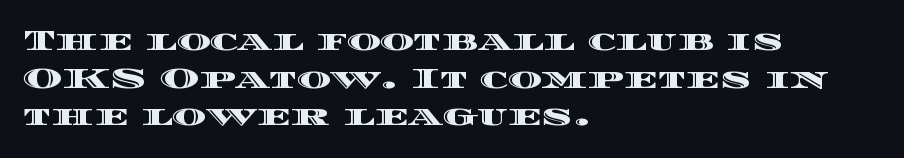
Designer's note — italics off, roman on. Vertical spacing — default. Descender tails drop into unmarked territory. Do the characters align in a grid? No, the font is proportional.
